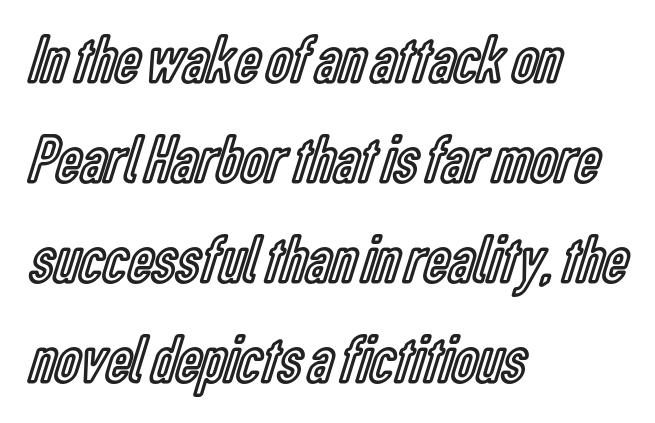
{"width": "condensed", "x_height": "medium", "monospaced": "no", "underline": "no", "align": "left", "line_spacing": "normal", "line_spacing_ratio": 1.45, "letter_spacing": "normal", "letter_spacing_em": 0.0, "glyph_px": 69}
